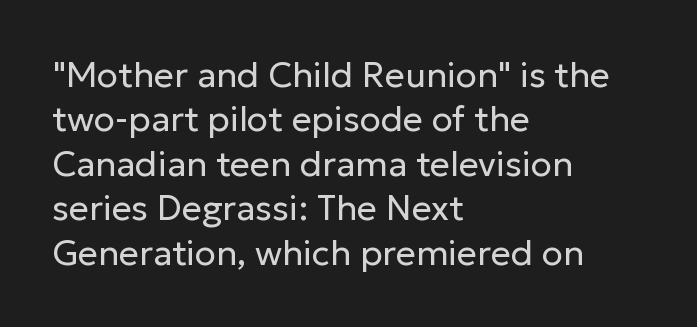
The image shows 35 px regular-weight sans-serif type, upright; set left-aligned, normal line spacing (1.27x), normal letter spacing, not underlined; low stroke contrast and a medium x-height.
